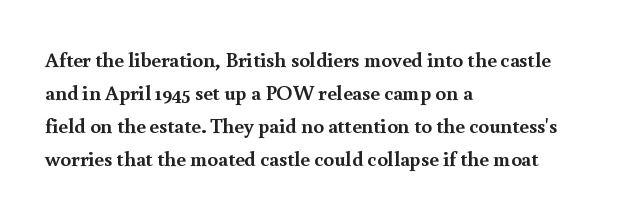
Q: Is the text bold? A: Yes.
Q: Is the text italic (slanted)? A: No, it is upright.
Q: Is the text underlined? A: No.
Q: How is the paragraph aligned? A: Left-aligned.
Q: Is the spacing between letters normal or unusually wide? A: Normal.
Q: Is the spacing between lines tight, normal or loose? A: Normal.
